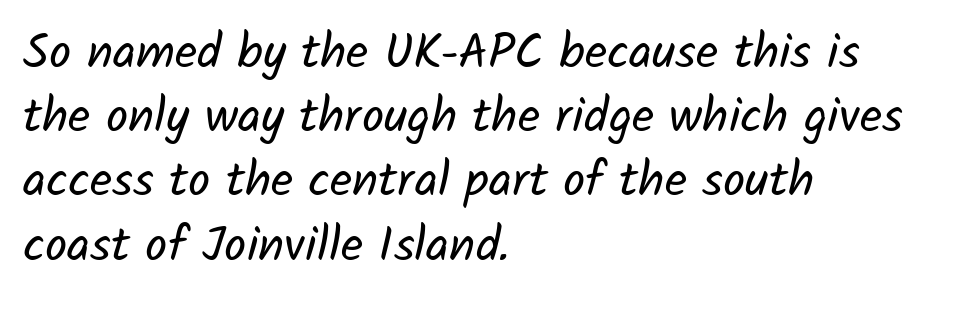
This sample has the flowing, uneven cadence of proportional lettering. Counters stay open thanks to moderate or lighter strokes. Does the leading feel generous? No, just average. Observe the absence of serifs on each vertical stroke in this sample.
